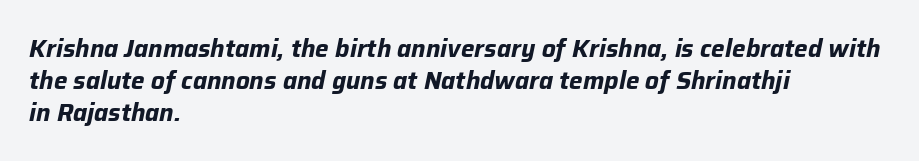
Q: Is the text bold? A: Yes.
Q: Is the text italic (slanted)? A: Yes, it leans right by about 12 degrees.
Q: Is the text underlined? A: No.
Q: How is the paragraph aligned? A: Left-aligned.
Q: Is the spacing between letters normal or unusually wide? A: Normal.
Q: Is the spacing between lines tight, normal or loose? A: Normal.
